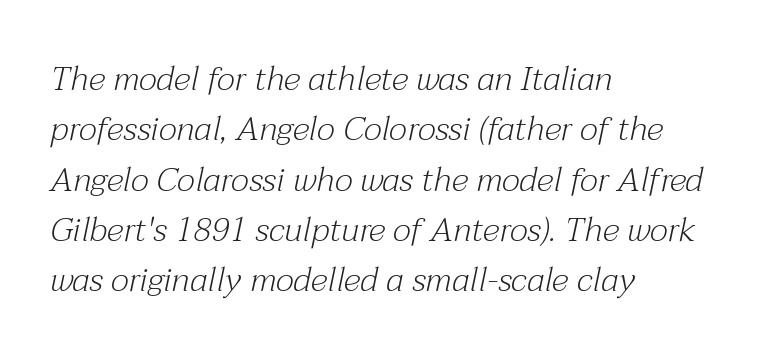
The image shows 34 px light serif type, italic (leaning right); set left-aligned, normal line spacing (1.48x), normal letter spacing, not underlined; medium stroke contrast and a medium x-height.
